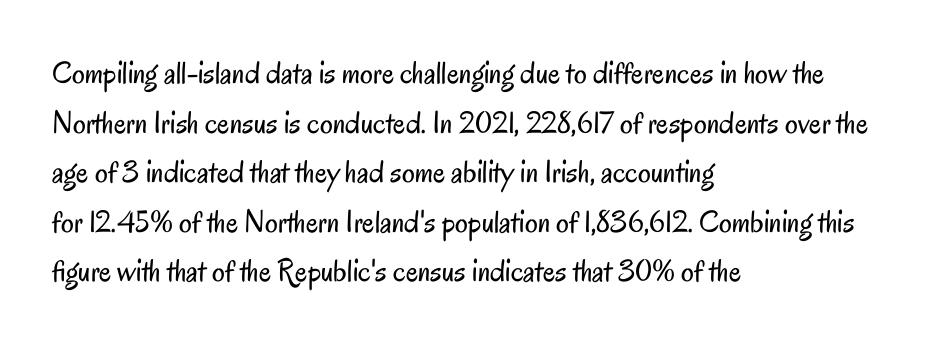
The zone under the glyphs is completely vacant. Serifs: no, the terminals of the letterforms are clean. Every character sits straight up, as roman type does. This rendering leaves character spacing at its baseline value.
